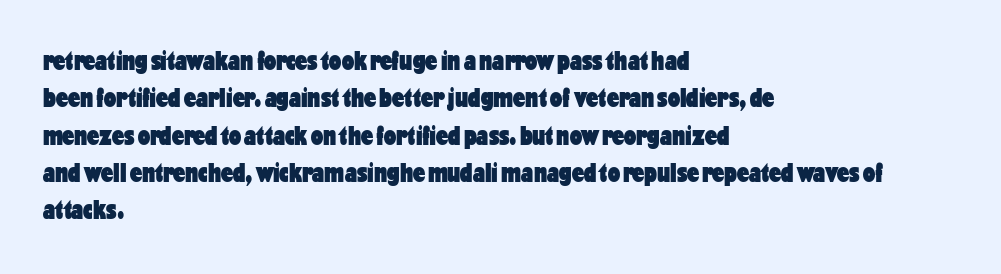
The image shows 27 px bold type, upright; set left-aligned, normal line spacing (1.38x), normal letter spacing, not underlined.
